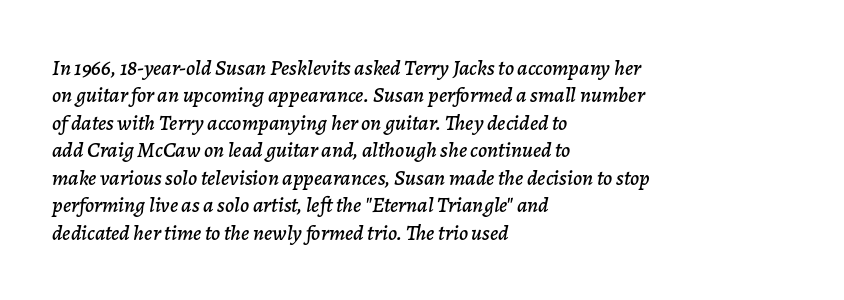
{"italic": "yes", "lean": "right", "slant_degrees": 7, "underline": "no", "align": "left", "line_spacing": "normal", "line_spacing_ratio": 1.25, "letter_spacing": "normal", "letter_spacing_em": 0.0, "glyph_px": 22}
